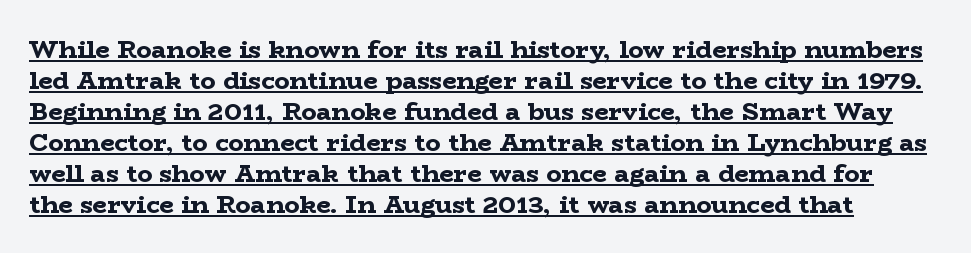
Nothing unusual about the tracking: characters are spaced as the font intends. Does a line run under the words? Yes, clearly. The typography opts for an upright posture over an oblique one. The glyphs have the mass of a bold cut.
